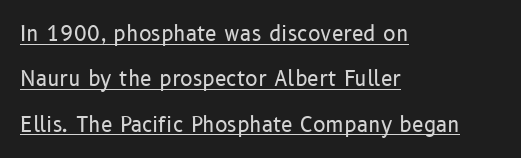
The image shows 21 px text type, upright; set left-aligned, loose line spacing (2.16x), normal letter spacing, underlined.
